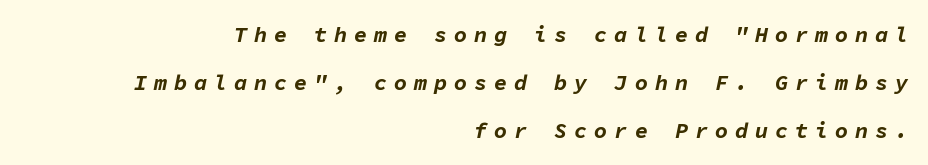
Stroke thickness is high; the sample reads as a true bold. Right-aligned paragraph, ragged on the left. Notice how the stems are inclined rather than vertical — that's the hallmark of italics. Clear beneath every line of the passage. Line spacing here is loose. Between one letter and the next there's a generous, obvious gap.
